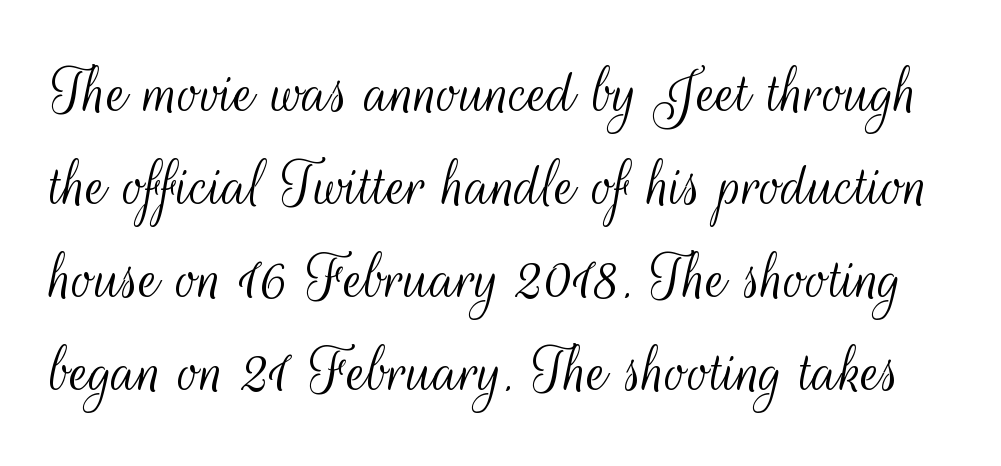
{"serif": "no", "bold": "no", "weight": "light", "width": "condensed", "stroke_contrast": "medium", "x_height": "small", "monospaced": "no", "underline": "no", "line_spacing": "normal", "line_spacing_ratio": 1.31, "letter_spacing": "normal", "letter_spacing_em": 0.0, "glyph_px": 71}
